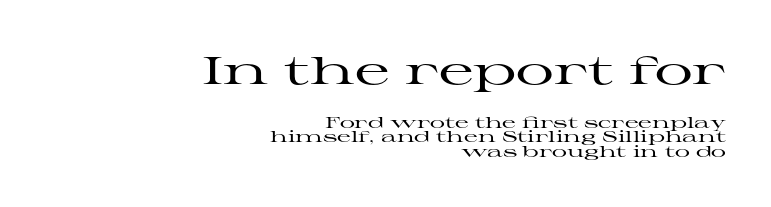
{"serif": "yes", "italic": "no", "width": "wide", "stroke_contrast": "high", "x_height": "medium", "monospaced": "no", "underline": "no", "align": "right", "line_spacing": "tight", "line_spacing_ratio": 0.96, "letter_spacing": "normal", "letter_spacing_em": 0.0, "larger_block": "first", "size_ratio": 2.53, "glyph_px": 38}
